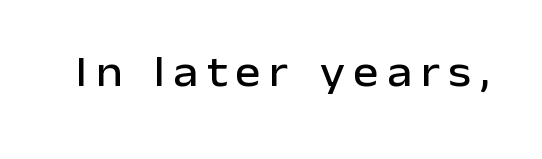
Q: Is the text italic (slanted)? A: No, it is upright.
Q: Is the typeface a serif or a sans-serif typeface? A: Sans-serif.
Q: Is the text underlined? A: No.
Q: Is the spacing between letters normal or unusually wide? A: Unusually wide.
Q: Width (condensed, normal, or wide)? A: Normal.
Q: Stroke contrast? A: Low.
Q: x-height? A: Medium.
Q: Monospaced? A: No.
